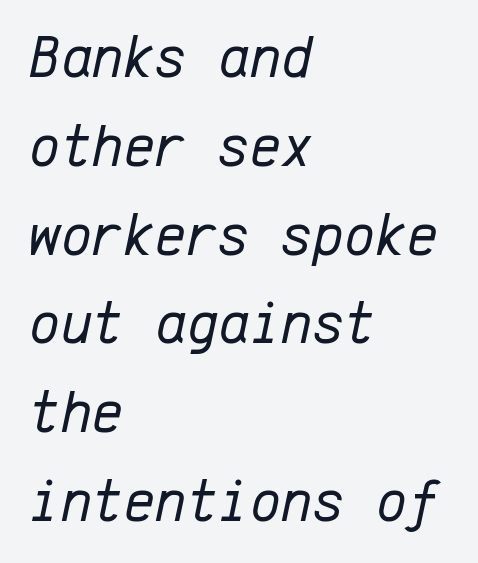
Caption: face not bold, strokes unweighted. The axis of the letterforms is tilted away from vertical. Each new line begins a customary step beneath the previous one. Only glyphs here, with clear space below each row.
